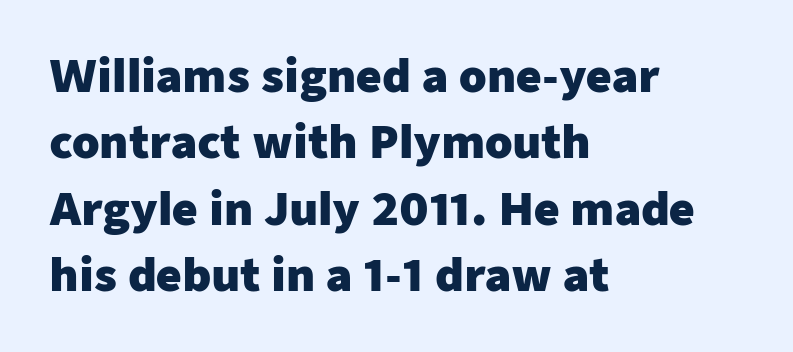
The image shows 44 px heavy sans-serif type, upright; set left-aligned, normal line spacing (1.51x), normal letter spacing, not underlined; low stroke contrast and a medium x-height.
